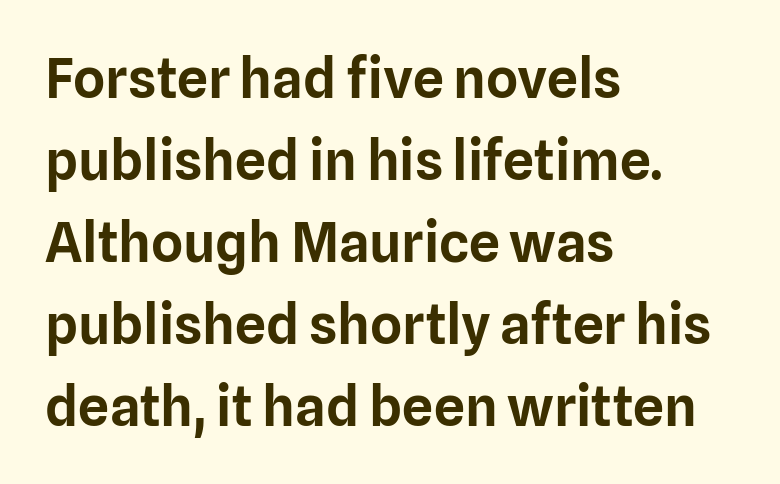
{"serif": "no", "italic": "no", "width": "normal", "stroke_contrast": "low", "x_height": "medium", "monospaced": "no", "underline": "no", "align": "left", "line_spacing": "normal", "line_spacing_ratio": 1.49, "letter_spacing": "normal", "letter_spacing_em": 0.0, "glyph_px": 55}
